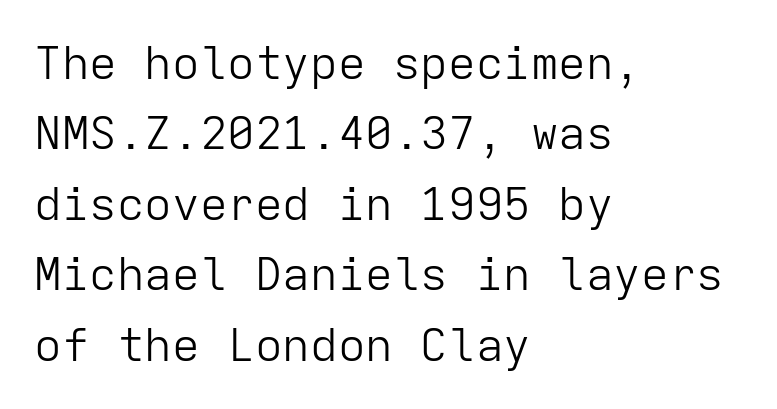
Q: Is the text bold? A: No.
Q: Is the text italic (slanted)? A: No, it is upright.
Q: Is the typeface a serif or a sans-serif typeface? A: Sans-serif.
Q: Is the text underlined? A: No.
Q: How is the paragraph aligned? A: Left-aligned.
Q: Is the spacing between letters normal or unusually wide? A: Normal.
Q: Is the spacing between lines tight, normal or loose? A: Normal.
Q: Width (condensed, normal, or wide)? A: Normal.
Q: Stroke contrast? A: Low.
Q: x-height? A: Medium.
Q: Monospaced? A: Yes.
